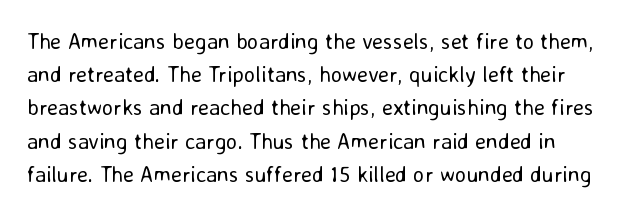
{"italic": "no", "bold": "no", "underline": "no", "line_spacing": "normal", "line_spacing_ratio": 1.51, "letter_spacing": "normal", "letter_spacing_em": 0.0, "glyph_px": 22}
